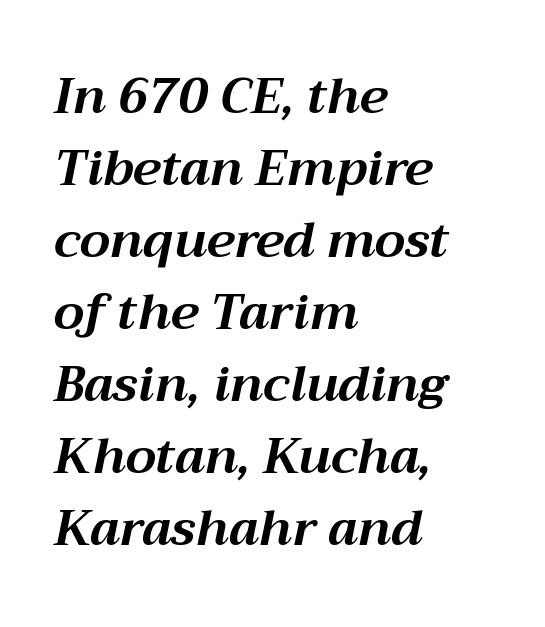
The face used here has the dense, thick strokes of a bold. The passage shown leans; its letterforms are oblique. The glyphs are unaccompanied by any horizontal stroke below them. How are the letters spaced? Ordinarily, with no added tracking. You could not count columns in this text — the font is proportionally spaced. This block has exactly the height ordinary leading produces.
